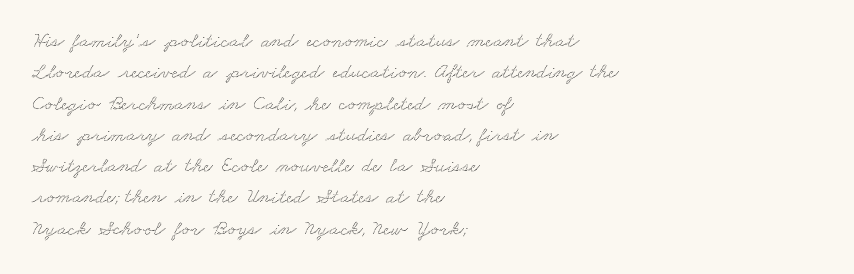
Q: Is the text underlined? A: No.
Q: How is the paragraph aligned? A: Left-aligned.
Q: Is the spacing between letters normal or unusually wide? A: Normal.
Q: Is the spacing between lines tight, normal or loose? A: Normal.
